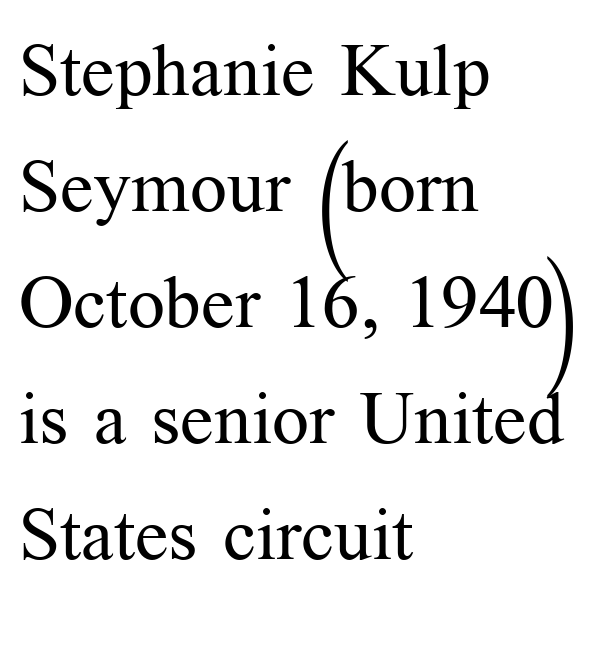
Q: Is the text bold? A: No.
Q: Is the text italic (slanted)? A: No, it is upright.
Q: Is the typeface a serif or a sans-serif typeface? A: Serif.
Q: Is the text underlined? A: No.
Q: How is the paragraph aligned? A: Left-aligned.
Q: Is the spacing between letters normal or unusually wide? A: Normal.
Q: Is the spacing between lines tight, normal or loose? A: Normal.
Q: Width (condensed, normal, or wide)? A: Normal.
Q: Stroke contrast? A: Medium.
Q: x-height? A: Medium.
Q: Monospaced? A: No.
